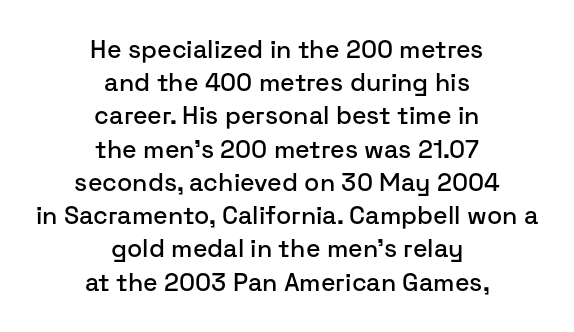
The rows are spaced the way most documents space them. Just letters on the line, the space beneath them empty. Alignment: centered. Ascenders rise straight up at ninety degrees. The letterforms sit shoulder to shoulder at normal distance.
